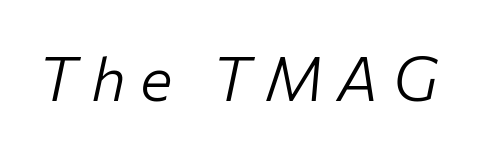
Quick note: underline off. Observe the wide spacing: letters keep a clear distance from each other. These lines are rendered in a variable-pitch font. No heavy texture on the line: the type isn't bold. The letters are slanted; this is an italic face.
